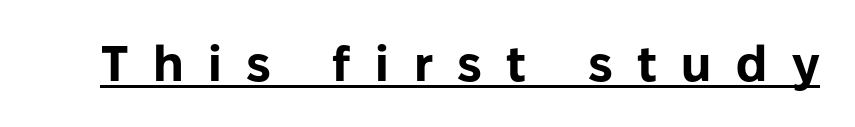
Examine the stroke ends and you'll find no serifs. Somebody hit Ctrl+U on this one — the words are underlined. Character widths vary here, with narrow letters taking less room than wide ones. A typesetter would mark this as roman, not italic. Set as a true bold cut, around the 700 mark. Observe the wide spacing: letters keep a clear distance from each other.
